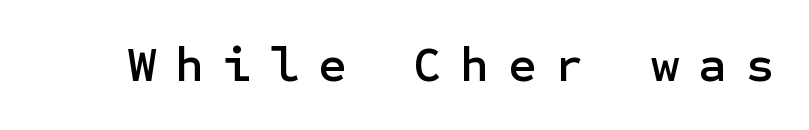
Tracking value appears strongly positive — letters spread wide. What kind of face is this? One without serifs — a sans. Plain, unruled lines of type. No italicization has been applied; the sample stays upright.
